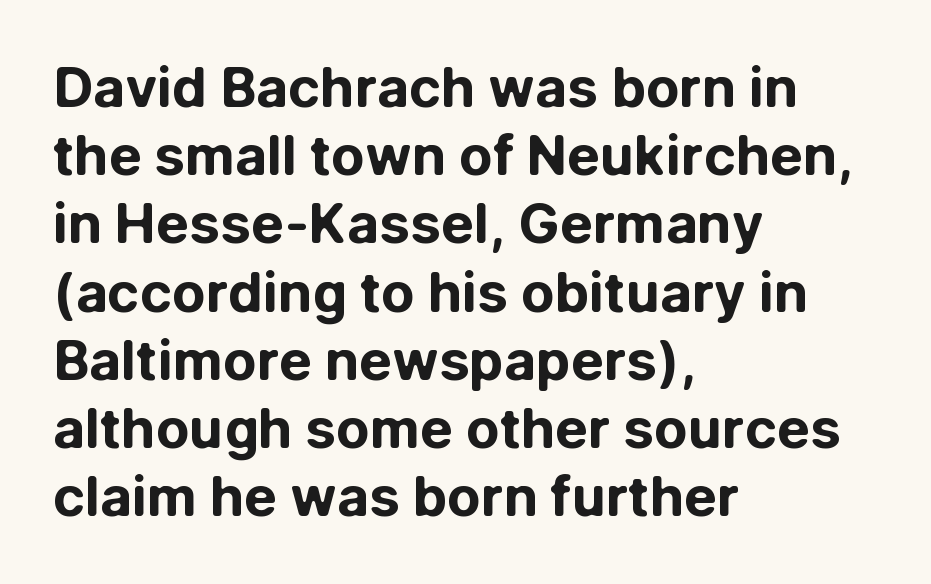
{"serif": "no", "italic": "no", "bold": "yes", "weight": "bold", "width": "normal", "stroke_contrast": "low", "x_height": "medium", "monospaced": "no", "underline": "no", "align": "left", "line_spacing_ratio": 1.24, "letter_spacing": "normal", "letter_spacing_em": 0.0, "glyph_px": 55}
